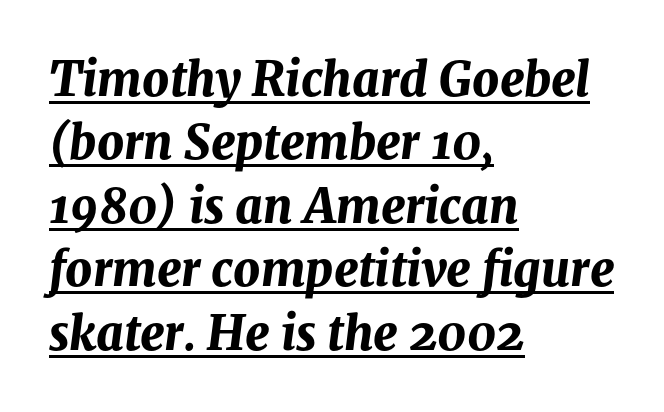
Q: Is the text bold? A: Yes.
Q: Is the text italic (slanted)? A: Yes, it leans right by about 8 degrees.
Q: Is the text underlined? A: Yes.
Q: How is the paragraph aligned? A: Left-aligned.
Q: Is the spacing between letters normal or unusually wide? A: Normal.
Q: Is the spacing between lines tight, normal or loose? A: Normal.
Q: Width (condensed, normal, or wide)? A: Normal.
Q: Stroke contrast? A: Medium.
Q: x-height? A: Medium.
Q: Monospaced? A: No.
